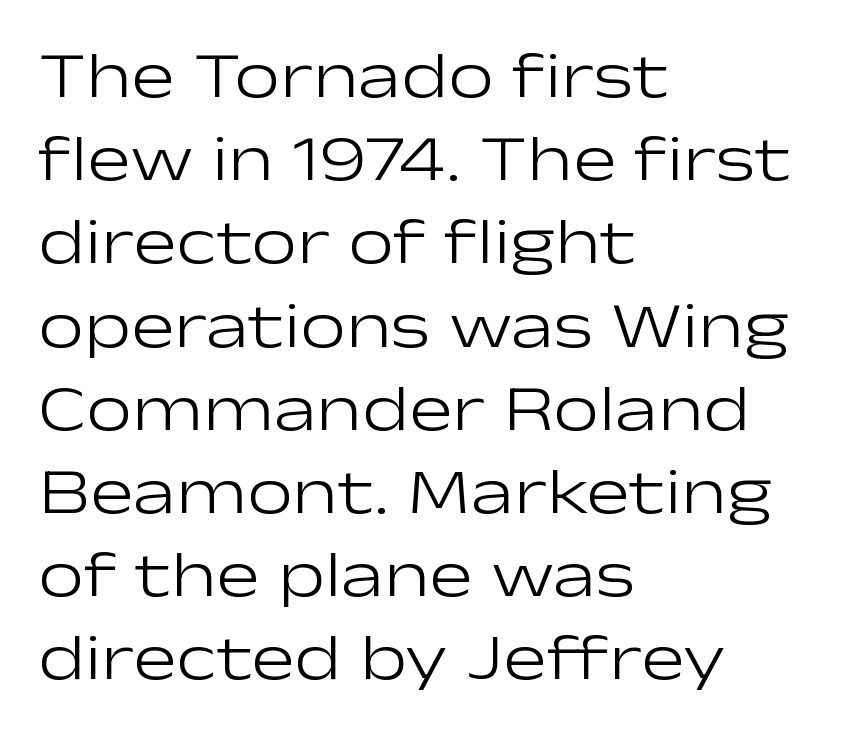
{"serif": "no", "italic": "no", "bold": "no", "weight": "light", "width": "wide", "stroke_contrast": "low", "x_height": "medium", "monospaced": "no", "underline": "no", "align": "left", "line_spacing": "normal", "line_spacing_ratio": 1.28, "letter_spacing": "normal", "letter_spacing_em": 0.0, "glyph_px": 65}
